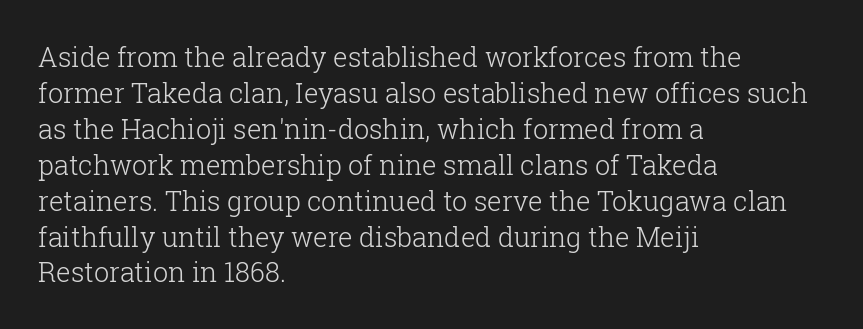
A clean baseline with only descenders dipping below it. The letters stand upright; this is a roman face. The letterforms sit shoulder to shoulder at normal distance. The compositor pushed each line to the left boundary.
